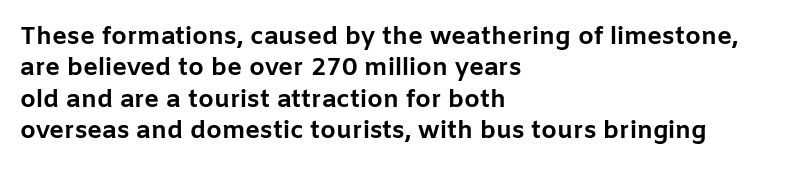
Horizontal alignment here is leftward, the default for most running prose. These lines were composed using upright roman letters. Quick note: underline off. Words appear dense and cohesive because spacing is normal. Honestly, the row spacing looks completely unremarkable. Heft: maximum for text — a bold.
